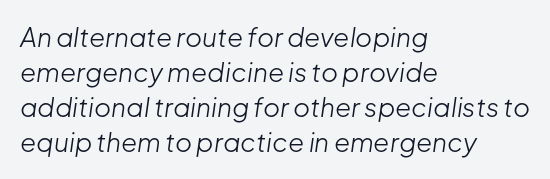
The image shows 26 px text type, italic (leaning right); set left-aligned, normal line spacing (1.35x), normal letter spacing, not underlined.
